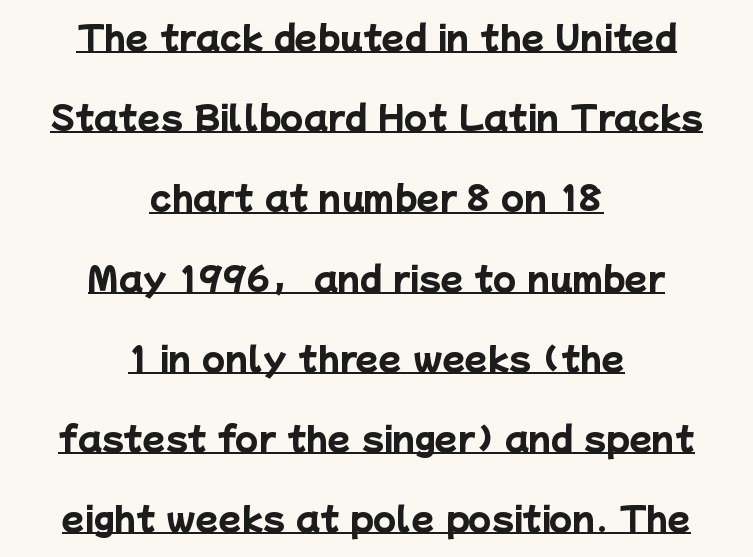
Q: Is the text bold? A: Yes.
Q: Is the typeface a serif or a sans-serif typeface? A: Sans-serif.
Q: Is the text underlined? A: Yes.
Q: How is the paragraph aligned? A: Centered.
Q: Is the spacing between letters normal or unusually wide? A: Normal.
Q: Is the spacing between lines tight, normal or loose? A: Loose.
Q: Width (condensed, normal, or wide)? A: Normal.
Q: Stroke contrast? A: Low.
Q: x-height? A: Medium.
Q: Monospaced? A: No.
